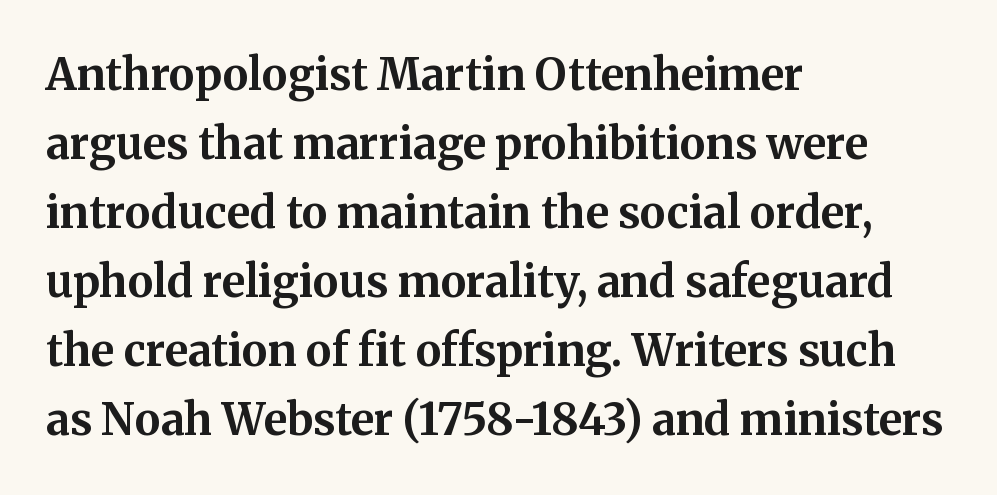
The image shows 44 px bold serif type, upright; set left-aligned, normal line spacing (1.57x), normal letter spacing, not underlined; medium stroke contrast and a medium x-height.
